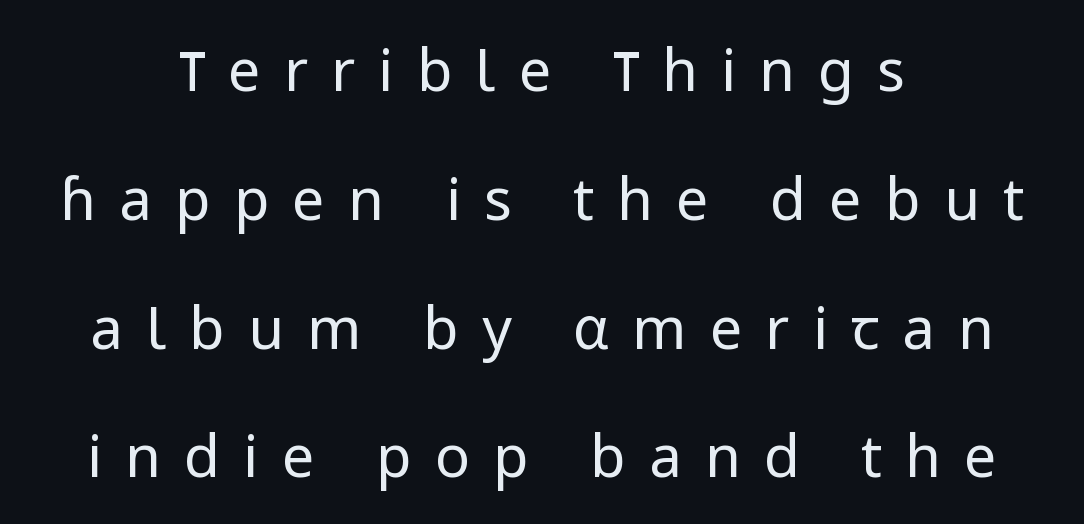
Q: Is the text bold? A: No.
Q: Is the text italic (slanted)? A: No, it is upright.
Q: Is the typeface a serif or a sans-serif typeface? A: Sans-serif.
Q: Is the text underlined? A: No.
Q: How is the paragraph aligned? A: Centered.
Q: Is the spacing between letters normal or unusually wide? A: Unusually wide.
Q: Is the spacing between lines tight, normal or loose? A: Loose.
Q: Width (condensed, normal, or wide)? A: Normal.
Q: Stroke contrast? A: Low.
Q: x-height? A: Medium.
Q: Monospaced? A: No.
